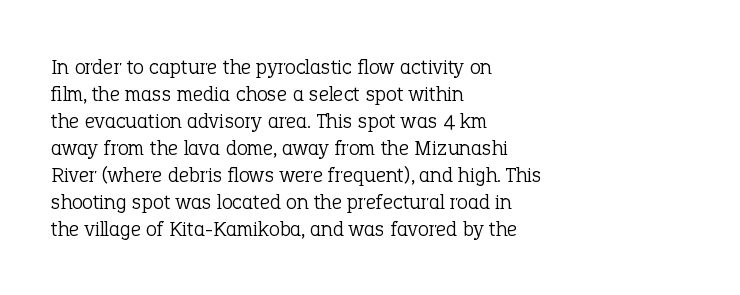
The image shows 22 px text type, upright; set left-aligned, line spacing 1.23x, normal letter spacing, not underlined.
